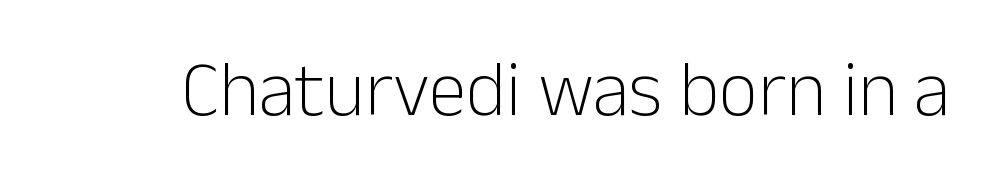
{"serif": "no", "italic": "no", "bold": "no", "weight": "light", "width": "normal", "stroke_contrast": "low", "x_height": "medium", "monospaced": "no", "underline": "no", "letter_spacing": "normal", "letter_spacing_em": 0.0, "glyph_px": 77}
